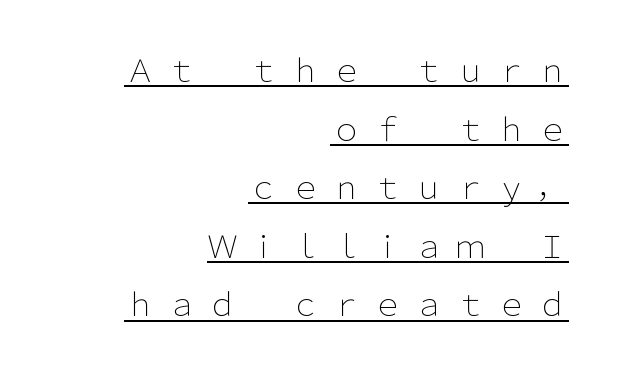
{"serif": "no", "italic": "no", "bold": "no", "weight": "light", "width": "normal", "stroke_contrast": "low", "x_height": "medium", "monospaced": "no", "underline": "yes", "align": "right", "line_spacing_ratio": 1.89, "letter_spacing": "wide", "letter_spacing_em": 0.33, "glyph_px": 31}
